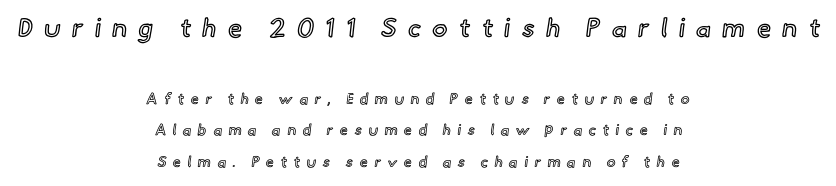
Q: Is the text italic (slanted)? A: Yes.
Q: Is the text underlined? A: No.
Q: How is the paragraph aligned? A: Centered.
Q: Is the spacing between letters normal or unusually wide? A: Unusually wide.
Q: Is the spacing between lines tight, normal or loose? A: Loose.
Q: Which block of text is set in a larger size, the first (top) or the second (bottom)? A: The first (top) one.
